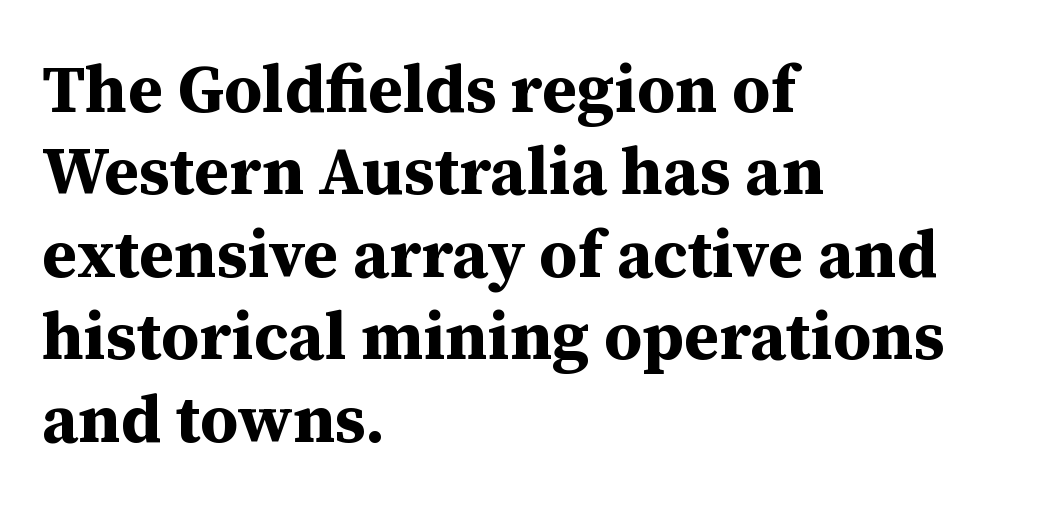
The image shows 67 px bold serif type, upright; set left-aligned, line spacing 1.23x, normal letter spacing, not underlined; medium stroke contrast and a medium x-height.
